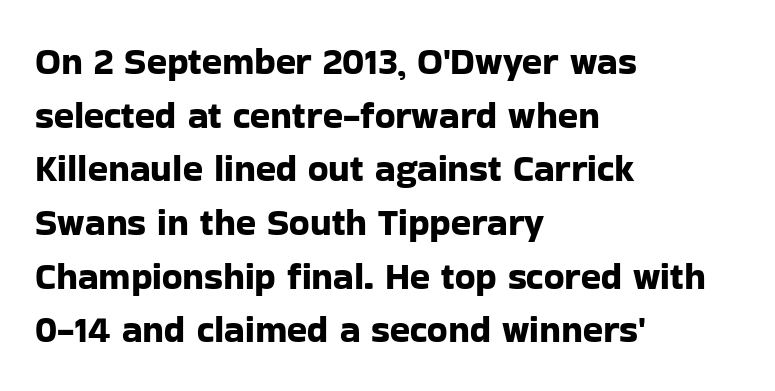
The image shows 37 px sans-serif type, upright; set left-aligned, normal line spacing (1.45x), normal letter spacing, not underlined; low stroke contrast and a medium x-height.
